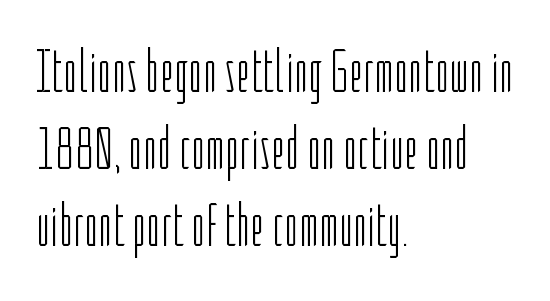
The image shows 62 px light, condensed sans-serif type, upright; set left-aligned, line spacing 1.24x, normal letter spacing, not underlined; low stroke contrast and a medium x-height.
